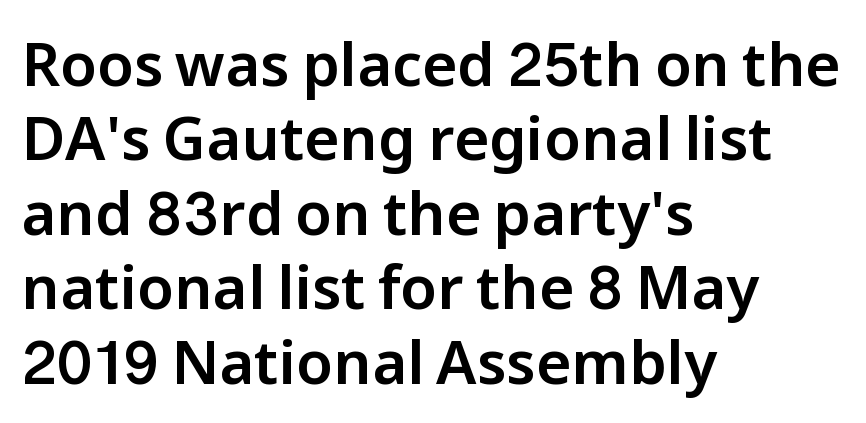
{"serif": "no", "italic": "no", "width": "normal", "stroke_contrast": "low", "x_height": "medium", "monospaced": "no", "underline": "no", "align": "left", "line_spacing_ratio": 1.24, "letter_spacing": "normal", "letter_spacing_em": 0.0, "glyph_px": 60}
